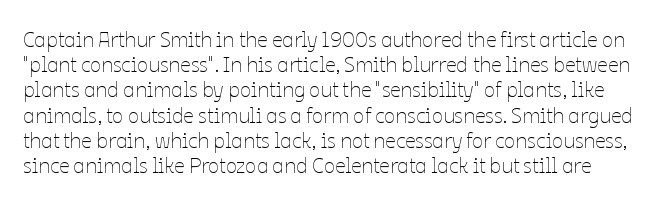
The image shows 21 px text type, upright; set line spacing 1.2x, normal letter spacing, not underlined.
